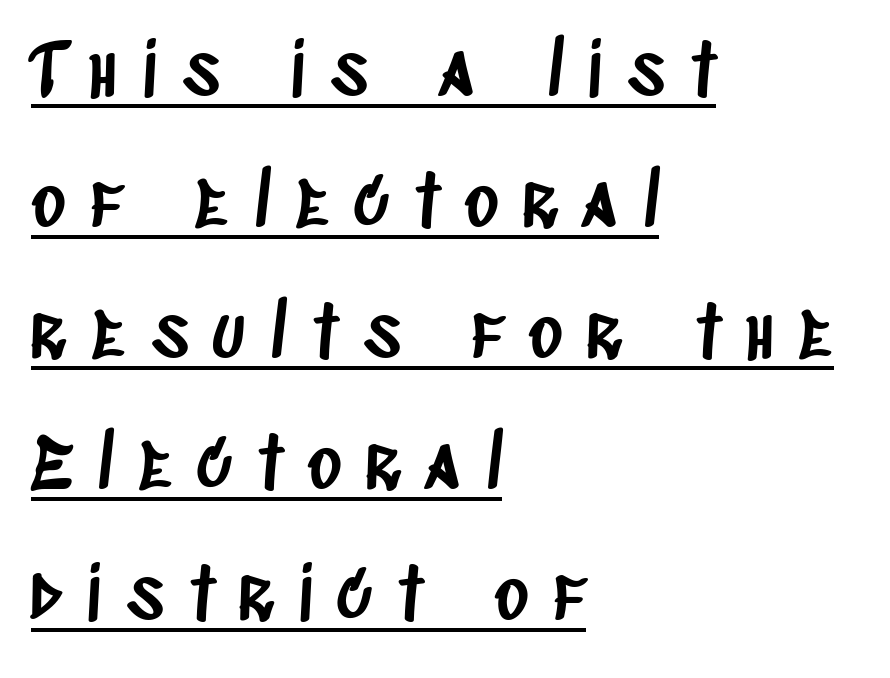
Substantial extra tracking has been applied to these lines. The paragraph has a hard left edge and a soft right edge. Notice how a bar underscores the lettering throughout. Are there feet on the stems? There aren't — it's a sans. This sample has the flowing, uneven cadence of proportional lettering.
